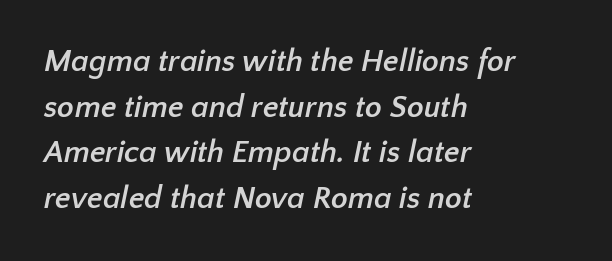
Q: Is the text bold? A: Yes.
Q: Is the typeface a serif or a sans-serif typeface? A: Sans-serif.
Q: Is the text underlined? A: No.
Q: How is the paragraph aligned? A: Left-aligned.
Q: Is the spacing between letters normal or unusually wide? A: Normal.
Q: Is the spacing between lines tight, normal or loose? A: Normal.
Q: Width (condensed, normal, or wide)? A: Normal.
Q: Stroke contrast? A: Low.
Q: x-height? A: Medium.
Q: Monospaced? A: No.
